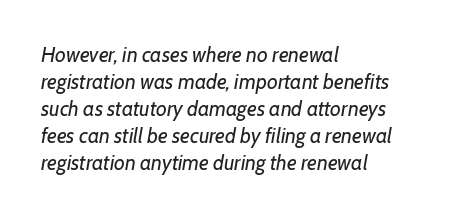
Q: Is the text bold? A: No.
Q: Is the text italic (slanted)? A: Yes, it leans right by about 7 degrees.
Q: Is the text underlined? A: No.
Q: How is the paragraph aligned? A: Left-aligned.
Q: Is the spacing between letters normal or unusually wide? A: Normal.
Q: Is the spacing between lines tight, normal or loose? A: Normal.
